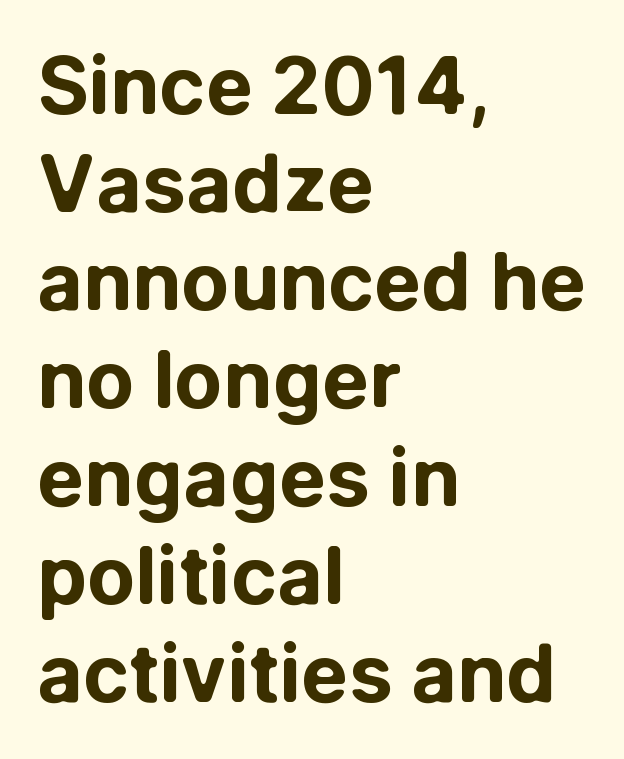
Q: Is the text bold? A: Yes.
Q: Is the text italic (slanted)? A: No, it is upright.
Q: Is the typeface a serif or a sans-serif typeface? A: Sans-serif.
Q: Is the text underlined? A: No.
Q: How is the paragraph aligned? A: Left-aligned.
Q: Is the spacing between letters normal or unusually wide? A: Normal.
Q: Width (condensed, normal, or wide)? A: Normal.
Q: Stroke contrast? A: Low.
Q: x-height? A: Medium.
Q: Monospaced? A: No.
